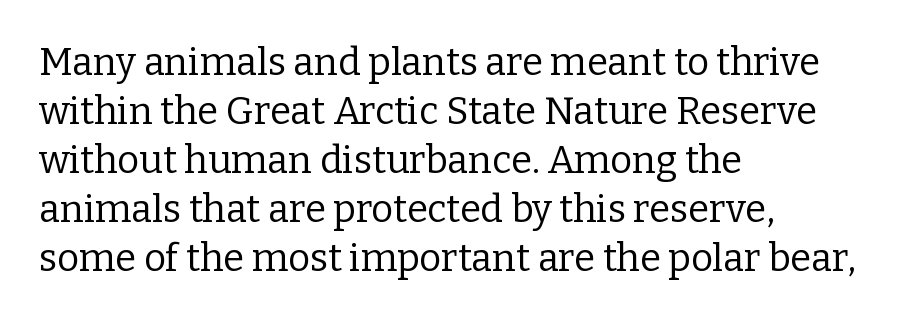
The image shows 38 px regular-weight serif type, upright; set left-aligned, normal line spacing (1.29x), normal letter spacing, not underlined; low stroke contrast and a medium x-height.
